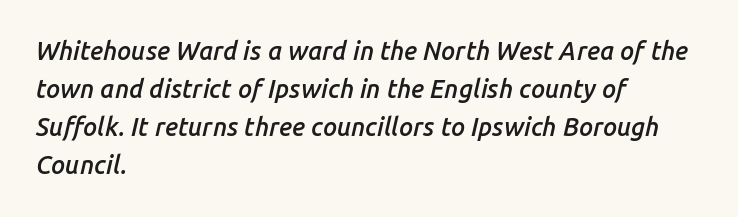
Q: Is the text bold? A: Semi-bold.
Q: Is the text italic (slanted)? A: Yes, it leans right by about 14 degrees.
Q: Is the text underlined? A: No.
Q: How is the paragraph aligned? A: Left-aligned.
Q: Is the spacing between letters normal or unusually wide? A: Normal.
Q: Is the spacing between lines tight, normal or loose? A: Normal.
